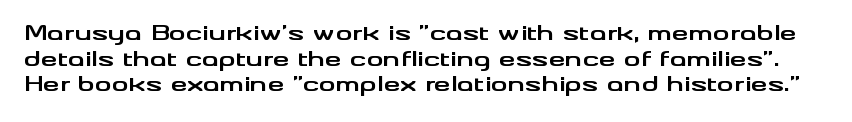
The image shows 21 px bold type, upright; set line spacing 1.22x, normal letter spacing, not underlined.
